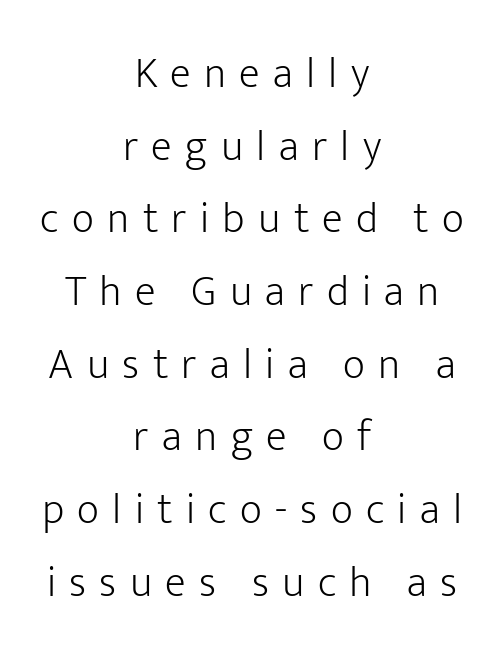
Horizontal bands of white between lines are of average thickness. The text block is weighted toward neither margin, spreading evenly from the middle. Caption: expanded tracking, letters set apart. On a weight scale, this lands at 450 or below.
